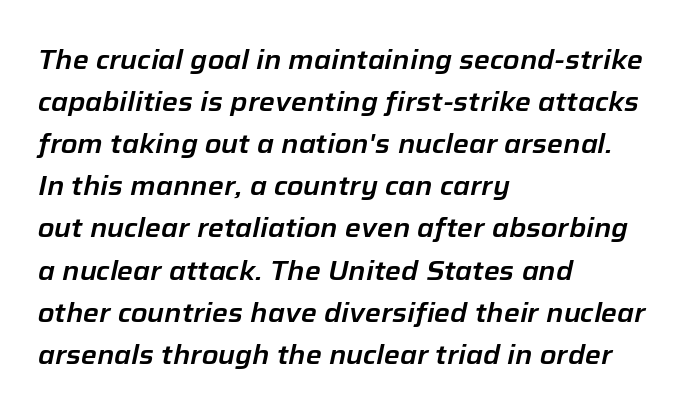
{"italic": "yes", "lean": "right", "slant_degrees": 12, "underline": "no", "align": "left", "line_spacing": "normal", "line_spacing_ratio": 1.56, "letter_spacing": "normal", "letter_spacing_em": 0.0, "glyph_px": 27}
